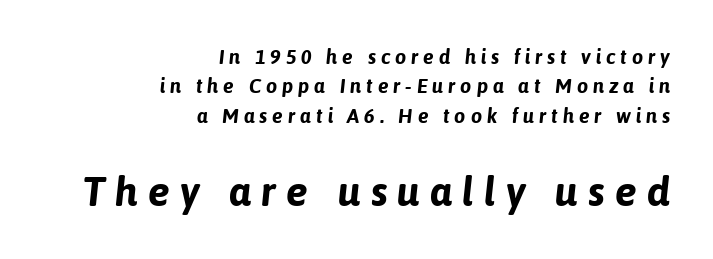
Strokes here are thick enough to call this a true bold. Do the characters align in a grid? No, the font is proportional. A clean baseline with only descenders dipping below it. The face used here appears at its bigger size in the lower chunk. The face used here is rendered with a markedly widened letterfit. Looking at the ascenders, they clearly lean.
